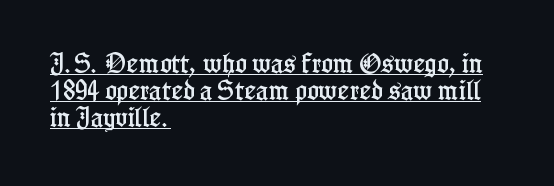
{"italic": "no", "underline": "yes", "align": "left", "line_spacing_ratio": 1.22, "letter_spacing": "normal", "letter_spacing_em": 0.0, "glyph_px": 22}
